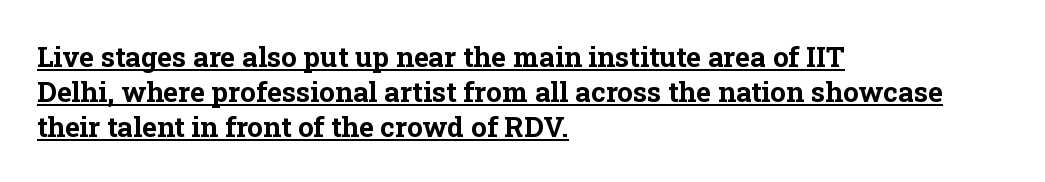
{"serif": "yes", "italic": "no", "bold": "yes", "weight": "bold", "width": "normal", "stroke_contrast": "low", "x_height": "medium", "monospaced": "no", "underline": "yes", "align": "left", "line_spacing": "normal", "line_spacing_ratio": 1.25, "letter_spacing": "normal", "letter_spacing_em": 0.0, "glyph_px": 28}
